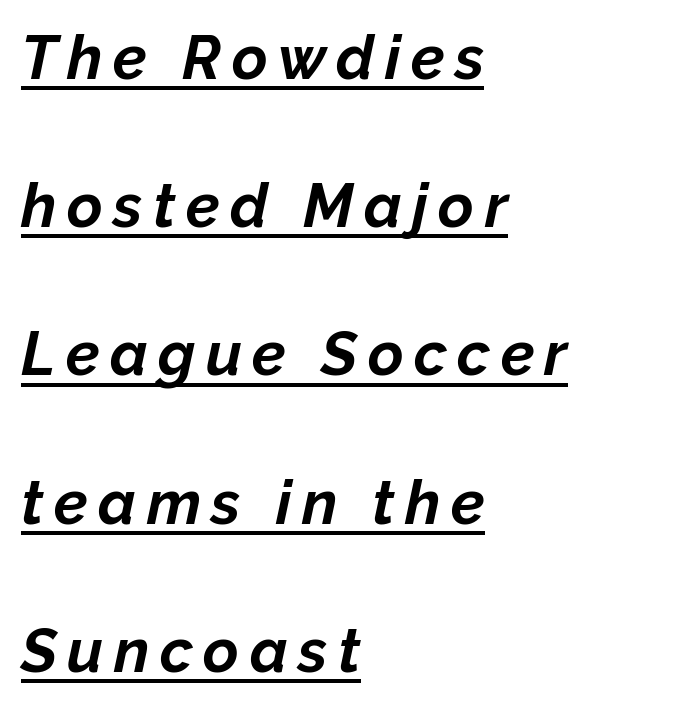
{"italic": "yes", "lean": "right", "slant_degrees": 12, "bold": "yes", "weight": "bold", "width": "normal", "stroke_contrast": "low", "x_height": "medium", "monospaced": "no", "underline": "yes", "align": "left", "line_spacing": "loose", "line_spacing_ratio": 2.43, "glyph_px": 61}
